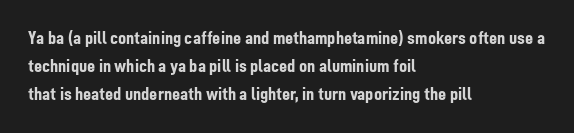
{"italic": "no", "bold": "yes", "underline": "no", "align": "left", "line_spacing": "normal", "line_spacing_ratio": 1.4, "letter_spacing": "normal", "letter_spacing_em": 0.0, "glyph_px": 20}
